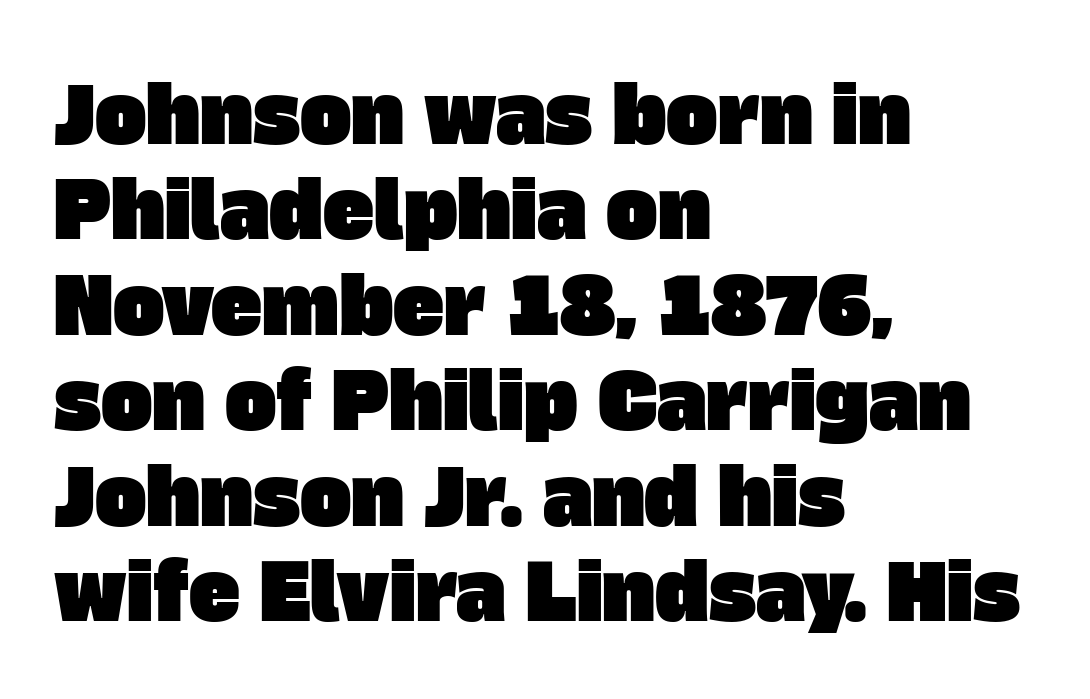
Think of a printed novel: that variable character pitch is what you see here. The specimen omits any rule beneath the text block's lines. The paragraph shown leans on its left margin. The tracking reads as untouched default to a designer's eye. To sum up the face: it is a sans, with no serifs.
